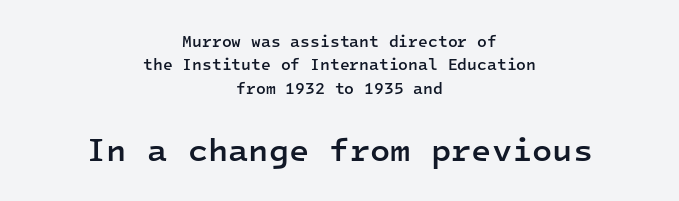
The line texture is even and compact thanks to regular tracking. The passage shown is semibold, sitting just below true bold. Glance below the letters and you will spot only blank space. Is this a fixed-width face? Yes — each glyph sits in an identical cell.
